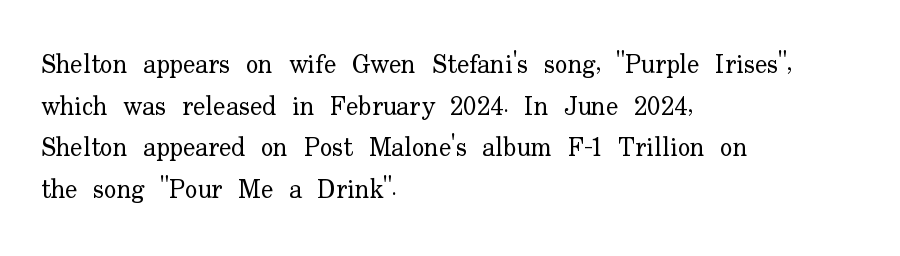
{"italic": "no", "bold": "no", "underline": "no", "align": "left", "line_spacing": "normal", "line_spacing_ratio": 1.6, "letter_spacing": "normal", "letter_spacing_em": 0.0, "glyph_px": 26}
